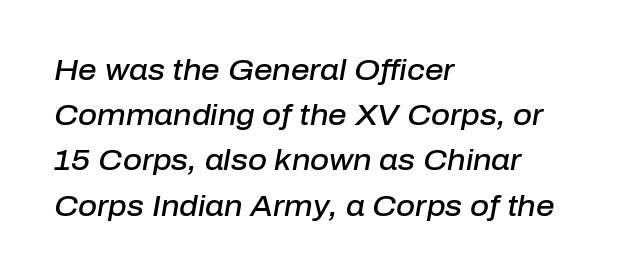
Q: Is the text bold? A: Semi-bold.
Q: Is the text italic (slanted)? A: Yes, it leans right by about 10 degrees.
Q: Is the text underlined? A: No.
Q: How is the paragraph aligned? A: Left-aligned.
Q: Is the spacing between letters normal or unusually wide? A: Normal.
Q: Is the spacing between lines tight, normal or loose? A: Normal.
Q: Width (condensed, normal, or wide)? A: Normal.
Q: Stroke contrast? A: Low.
Q: x-height? A: Medium.
Q: Monospaced? A: No.
